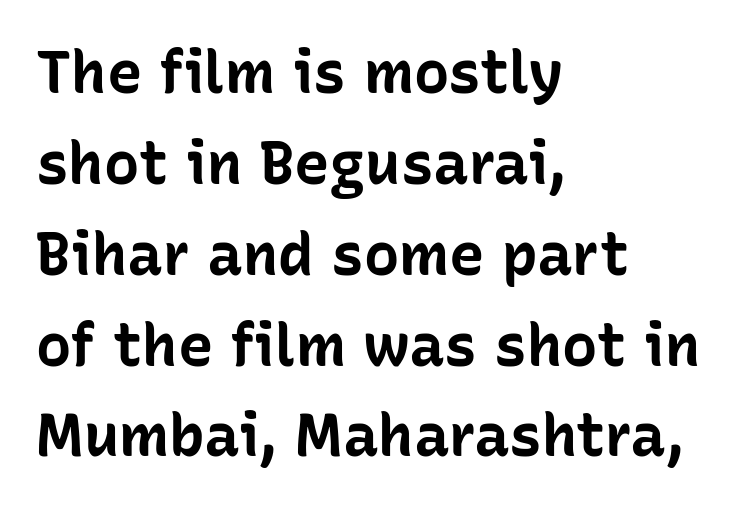
{"serif": "no", "italic": "no", "bold": "yes", "weight": "bold", "width": "normal", "stroke_contrast": "low", "x_height": "medium", "monospaced": "no", "underline": "no", "align": "left", "line_spacing": "normal", "line_spacing_ratio": 1.54, "letter_spacing": "normal", "letter_spacing_em": 0.0, "glyph_px": 59}
